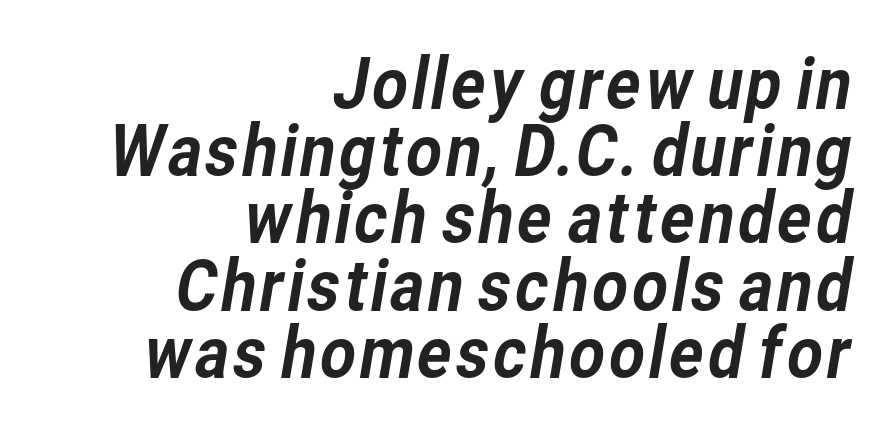
{"serif": "no", "width": "normal", "stroke_contrast": "low", "x_height": "medium", "monospaced": "no", "underline": "no", "align": "right", "line_spacing": "tight", "line_spacing_ratio": 0.96, "letter_spacing": "normal", "letter_spacing_em": 0.0, "glyph_px": 70}
